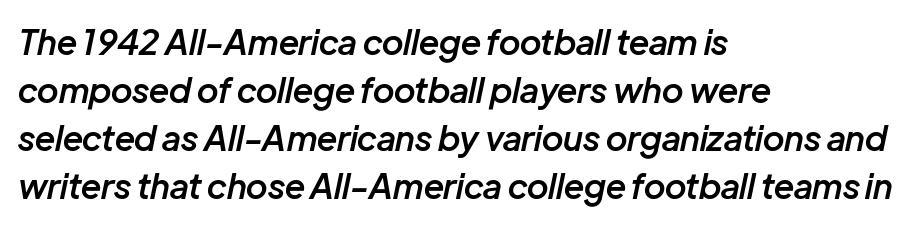
Is the type bold? Partly — it's a semibold, heavier than regular but not fully bold. Layout note: lines flush left. Does extra space separate the letters? No, they use regular spacing. Looks like regular typesetting: each glyph gets only the width it needs. Type without underlining. It's the slanting kind of type.
